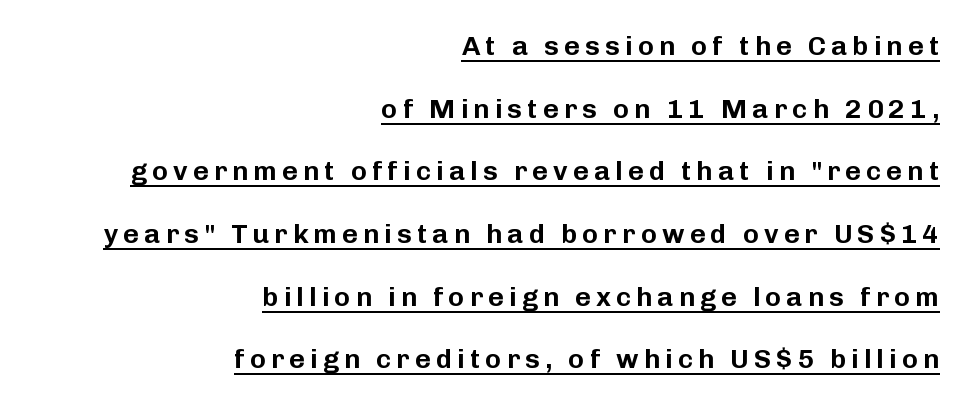
Q: Is the text italic (slanted)? A: No, it is upright.
Q: Is the text underlined? A: Yes.
Q: How is the paragraph aligned? A: Right-aligned.
Q: Is the spacing between lines tight, normal or loose? A: Loose.
